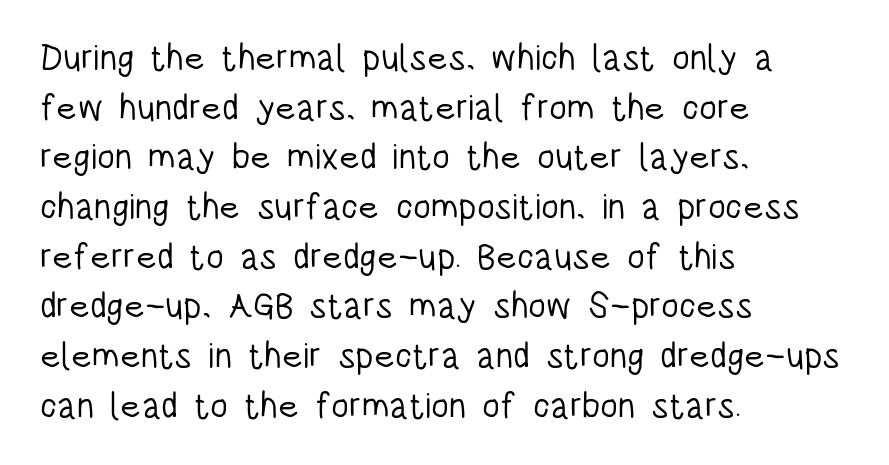
The image shows 36 px light, condensed sans-serif type, upright; set left-aligned, normal line spacing (1.38x), normal letter spacing, not underlined; low stroke contrast and a large x-height.
